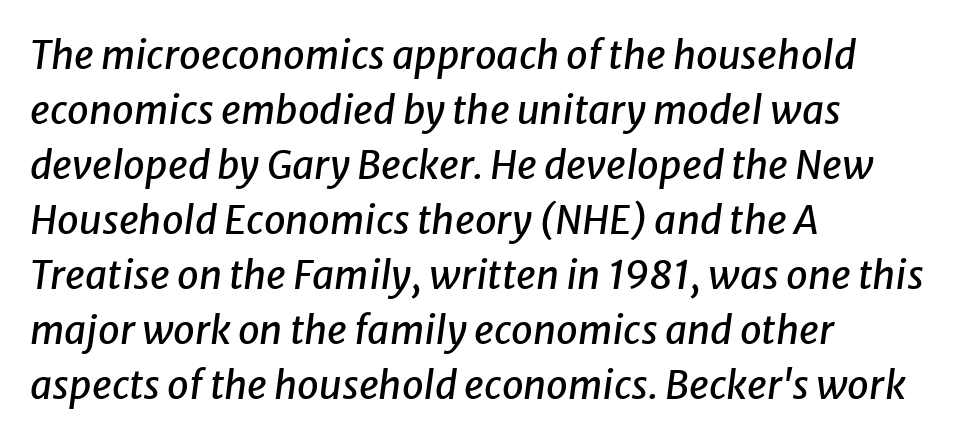
Q: Is the text italic (slanted)? A: Yes, it leans right by about 8 degrees.
Q: Is the text underlined? A: No.
Q: How is the paragraph aligned? A: Left-aligned.
Q: Is the spacing between letters normal or unusually wide? A: Normal.
Q: Is the spacing between lines tight, normal or loose? A: Normal.
Q: Width (condensed, normal, or wide)? A: Normal.
Q: Stroke contrast? A: Low.
Q: x-height? A: Medium.
Q: Monospaced? A: No.
